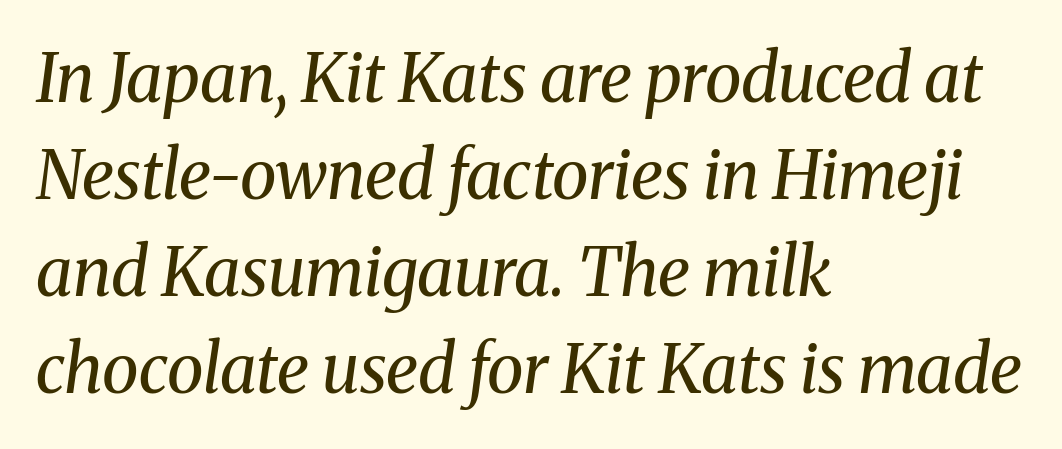
Q: Is the text bold? A: No.
Q: Is the text italic (slanted)? A: Yes, it leans right by about 8 degrees.
Q: Is the typeface a serif or a sans-serif typeface? A: Serif.
Q: Is the text underlined? A: No.
Q: How is the paragraph aligned? A: Left-aligned.
Q: Is the spacing between letters normal or unusually wide? A: Normal.
Q: Is the spacing between lines tight, normal or loose? A: Normal.
Q: Width (condensed, normal, or wide)? A: Normal.
Q: Stroke contrast? A: Medium.
Q: x-height? A: Medium.
Q: Monospaced? A: No.
